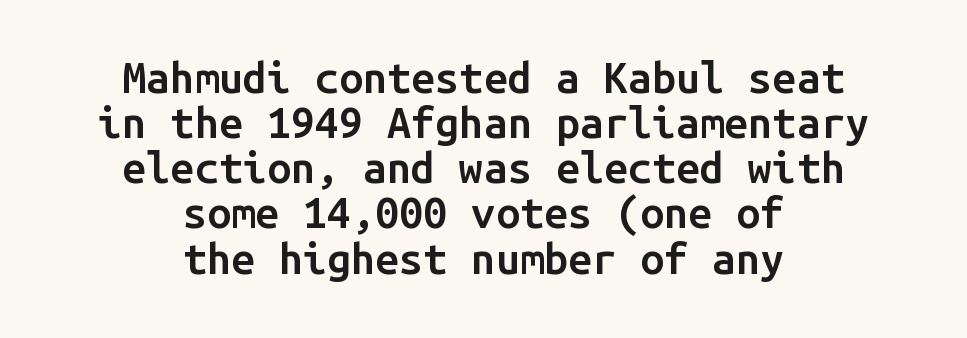
Q: Is the text bold? A: Semi-bold.
Q: Is the text italic (slanted)? A: No, it is upright.
Q: Is the typeface a serif or a sans-serif typeface? A: Sans-serif.
Q: Is the text underlined? A: No.
Q: How is the paragraph aligned? A: Centered.
Q: Is the spacing between letters normal or unusually wide? A: Normal.
Q: Is the spacing between lines tight, normal or loose? A: Tight.
Q: Width (condensed, normal, or wide)? A: Normal.
Q: Stroke contrast? A: Low.
Q: x-height? A: Medium.
Q: Monospaced? A: Yes.
